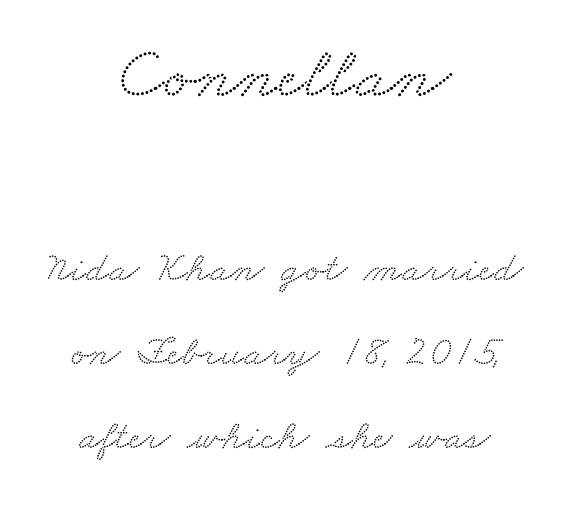
Size hierarchy here favors the leading block over the trailing one. You could call the tracking neutral — neither tight nor loose. In terms of leading, this rendering errs on the spacious side. Which margin do the lines hug? Neither — every line sits in the middle. Character widths vary here, with narrow letters taking less room than wide ones.
